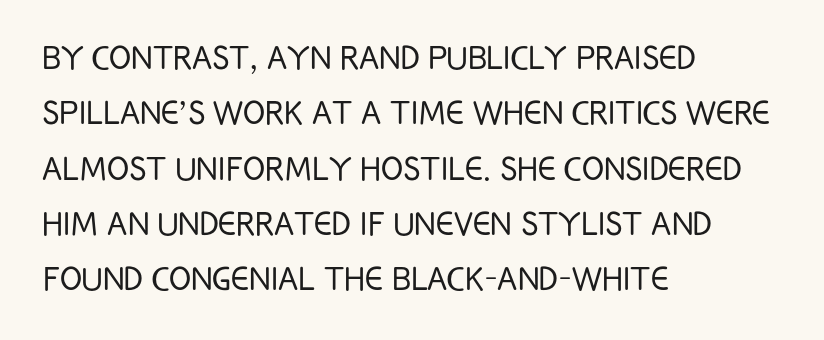
The image shows 41 px light, condensed sans-serif type, upright; set left-aligned, normal line spacing (1.35x), normal letter spacing, not underlined; low stroke contrast and a large x-height.
